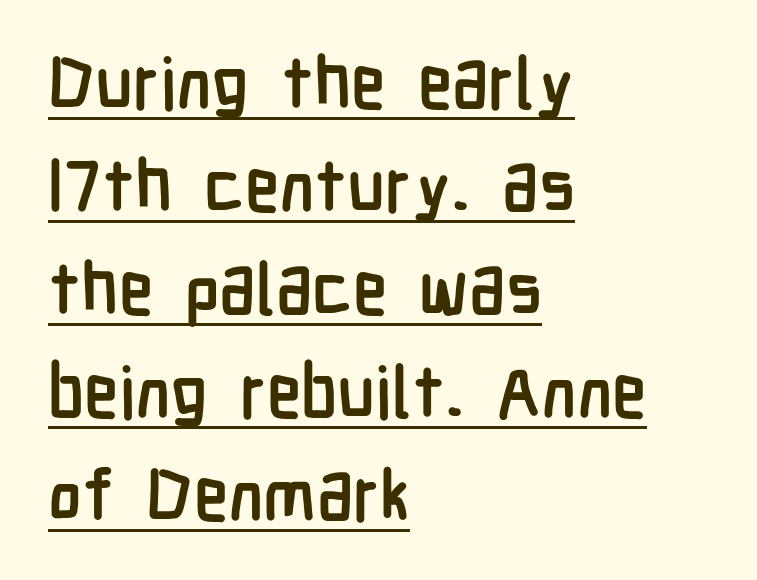
Type style note: lacks serifs. Strokes here are thick enough to call this a true bold. Rows of type keep a routine distance in the vertical direction. The tracking reads as untouched default to a designer's eye. Posture: upright roman.
